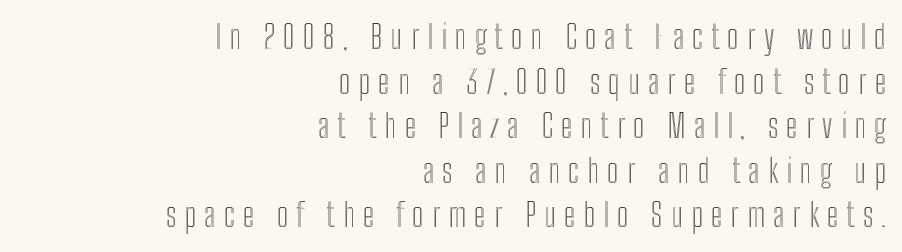
The image shows 33 px condensed type, upright; set right-aligned, normal line spacing (1.35x), unusually wide letter spacing (+0.24 em), not underlined; a medium x-height.
